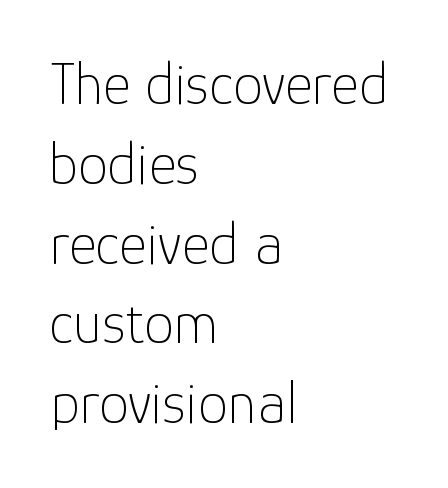
The image shows 60 px thin sans-serif type, upright; set left-aligned, normal line spacing (1.33x), normal letter spacing, not underlined; low stroke contrast and a medium x-height.
